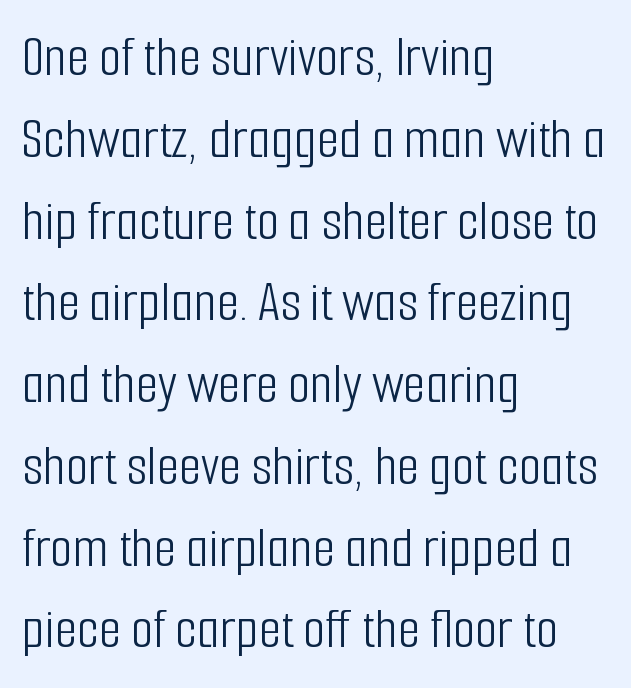
The image shows 58 px light, condensed sans-serif type, upright; set left-aligned, normal line spacing (1.41x), normal letter spacing, not underlined; low stroke contrast and a medium x-height.
